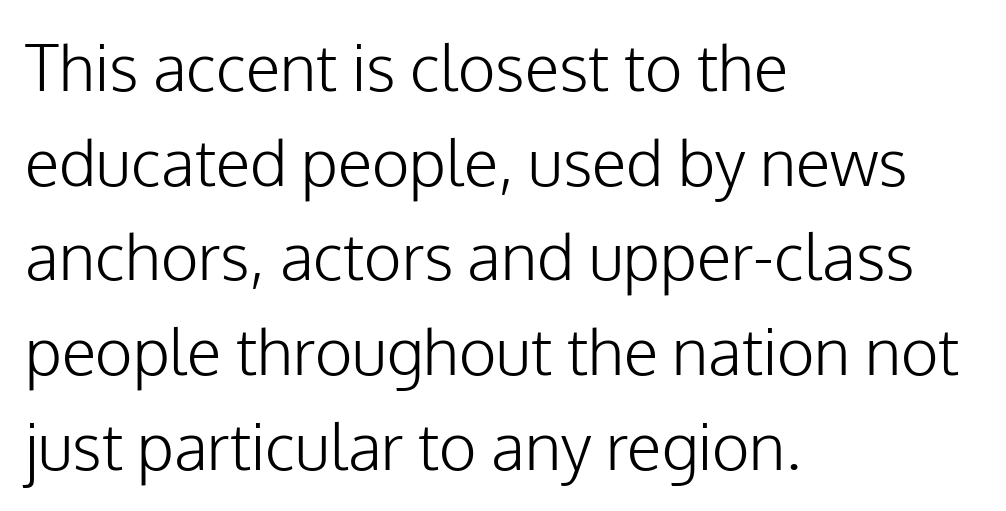
Q: Is the text bold? A: No.
Q: Is the text italic (slanted)? A: No, it is upright.
Q: Is the typeface a serif or a sans-serif typeface? A: Sans-serif.
Q: Is the text underlined? A: No.
Q: How is the paragraph aligned? A: Left-aligned.
Q: Is the spacing between letters normal or unusually wide? A: Normal.
Q: Is the spacing between lines tight, normal or loose? A: Normal.
Q: Width (condensed, normal, or wide)? A: Normal.
Q: Stroke contrast? A: Low.
Q: x-height? A: Medium.
Q: Monospaced? A: No.
